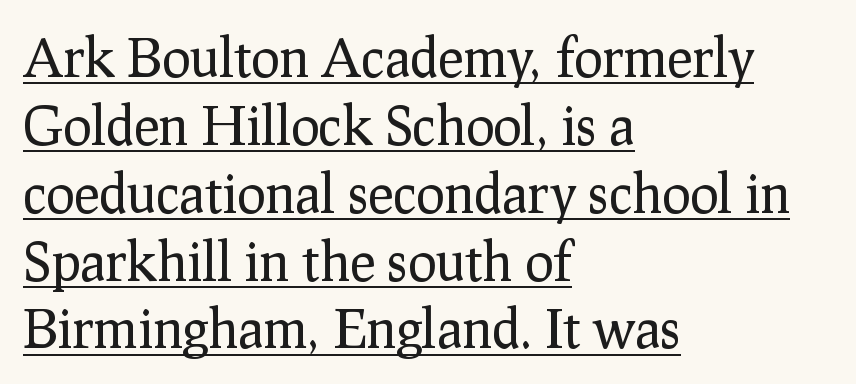
Students, observe: this is what conventionally led text looks like. These lines are rendered in a variable-pitch font. The axis of the letterforms is exactly vertical. A typesetter would label this face a serif.
